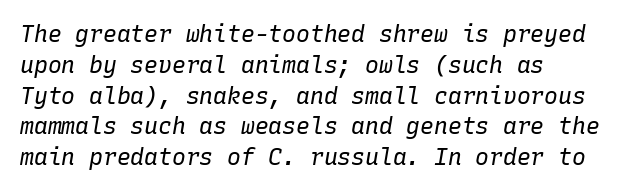
{"italic": "yes", "lean": "right", "slant_degrees": 10, "bold": "no", "underline": "no", "align": "left", "line_spacing": "normal", "line_spacing_ratio": 1.34, "letter_spacing": "normal", "letter_spacing_em": 0.0, "glyph_px": 23}
